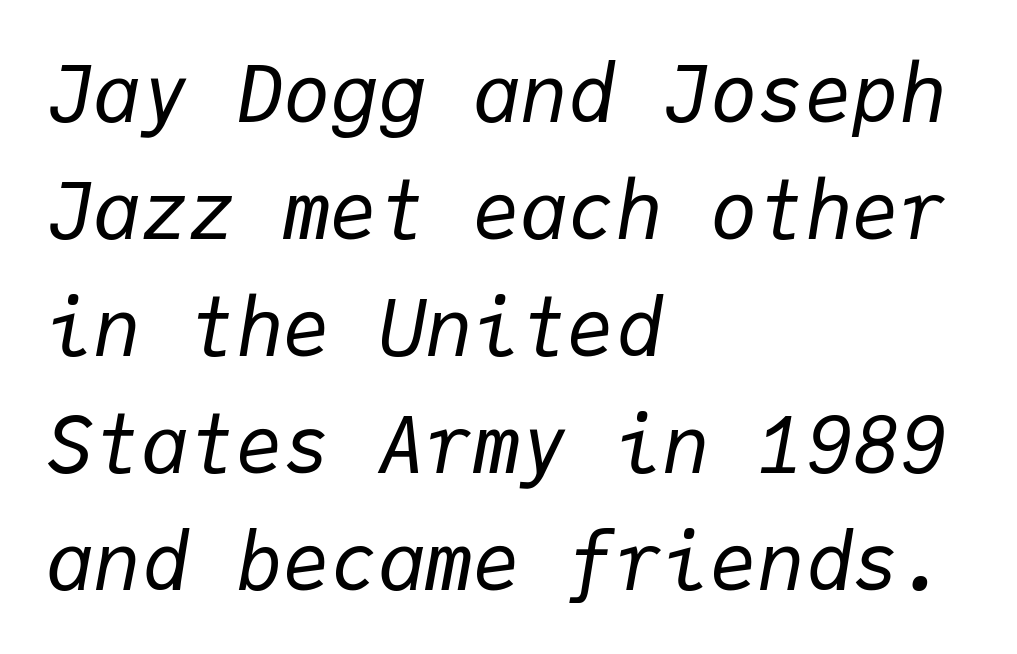
The image shows 79 px regular-weight type, italic (leaning right), monospaced; set left-aligned, normal line spacing (1.48x), normal letter spacing, not underlined; low stroke contrast and a medium x-height.
